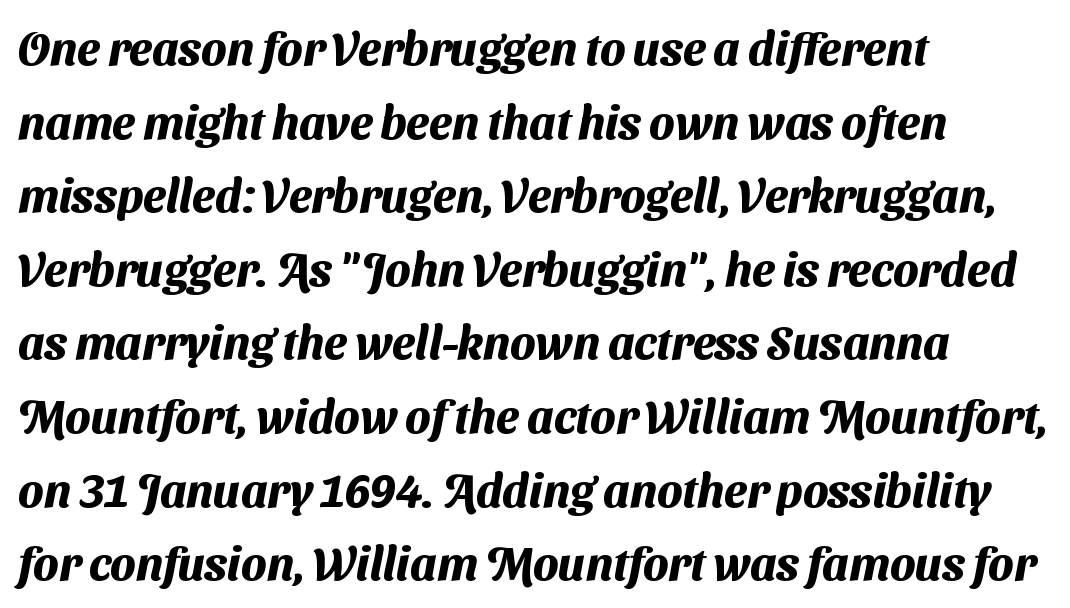
The image shows 46 px heavy sans-serif type; set left-aligned, normal line spacing (1.6x), normal letter spacing, not underlined; medium stroke contrast and a medium x-height.
